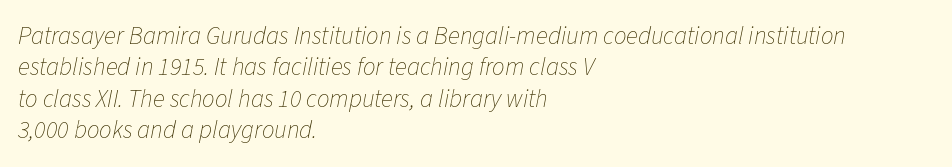
Q: Is the text bold? A: No.
Q: Is the text italic (slanted)? A: Yes, it leans right by about 11 degrees.
Q: Is the text underlined? A: No.
Q: How is the paragraph aligned? A: Left-aligned.
Q: Is the spacing between letters normal or unusually wide? A: Normal.
Q: Is the spacing between lines tight, normal or loose? A: Normal.
